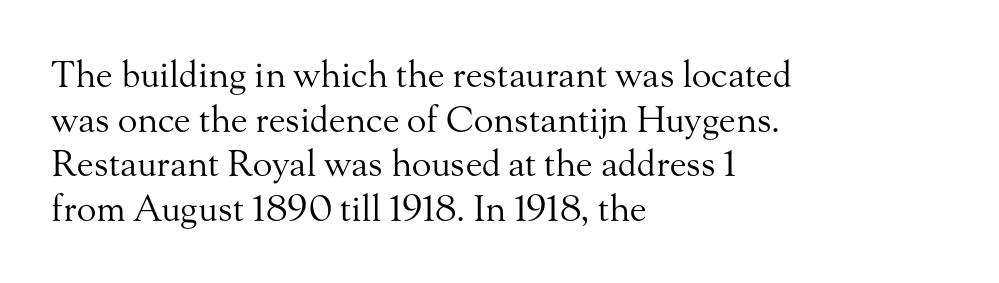
Q: Is the text bold? A: No.
Q: Is the text italic (slanted)? A: No, it is upright.
Q: Is the typeface a serif or a sans-serif typeface? A: Serif.
Q: Is the text underlined? A: No.
Q: How is the paragraph aligned? A: Left-aligned.
Q: Is the spacing between letters normal or unusually wide? A: Normal.
Q: Width (condensed, normal, or wide)? A: Normal.
Q: Stroke contrast? A: Medium.
Q: x-height? A: Small.
Q: Monospaced? A: No.
